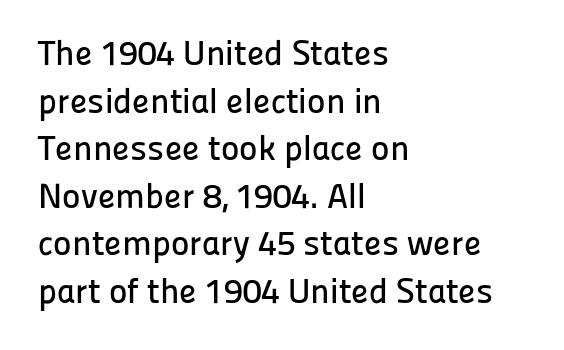
The image shows 35 px sans-serif type, upright; set left-aligned, normal line spacing (1.36x), normal letter spacing, not underlined; low stroke contrast and a medium x-height.
